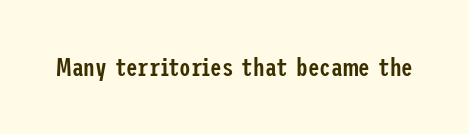
Ascenders rise straight up at ninety degrees. The typesetting leans somewhat heavy: a semibold. Observe the ordinary spacing: letters are neighbours, not strangers. Only glyphs here, with clear space below each row.
